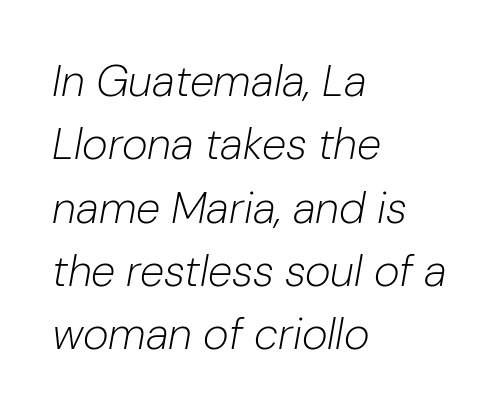
{"italic": "yes", "lean": "right", "slant_degrees": 10, "bold": "no", "weight": "light", "width": "normal", "stroke_contrast": "low", "x_height": "medium", "monospaced": "no", "underline": "no", "align": "left", "line_spacing": "normal", "line_spacing_ratio": 1.44, "letter_spacing": "normal", "letter_spacing_em": 0.0, "glyph_px": 44}
